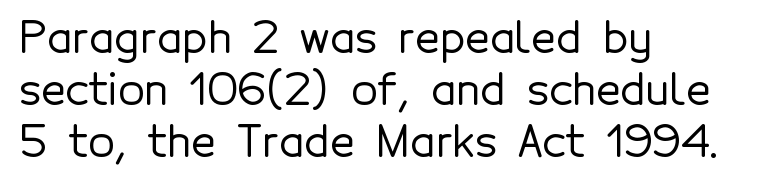
{"serif": "no", "italic": "no", "width": "normal", "x_height": "medium", "monospaced": "no", "underline": "no", "align": "left", "line_spacing_ratio": 1.21, "letter_spacing": "normal", "letter_spacing_em": 0.0, "glyph_px": 43}
